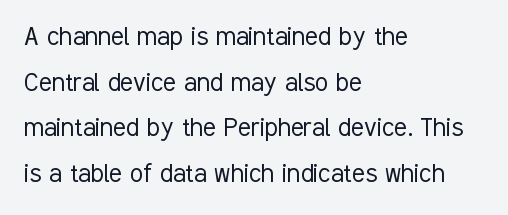
{"serif": "no", "italic": "no", "bold": "no", "weight": "light", "width": "condensed", "stroke_contrast": "low", "x_height": "medium", "monospaced": "no", "underline": "no", "align": "left", "line_spacing": "normal", "line_spacing_ratio": 1.52, "letter_spacing": "normal", "letter_spacing_em": 0.0, "glyph_px": 30}
